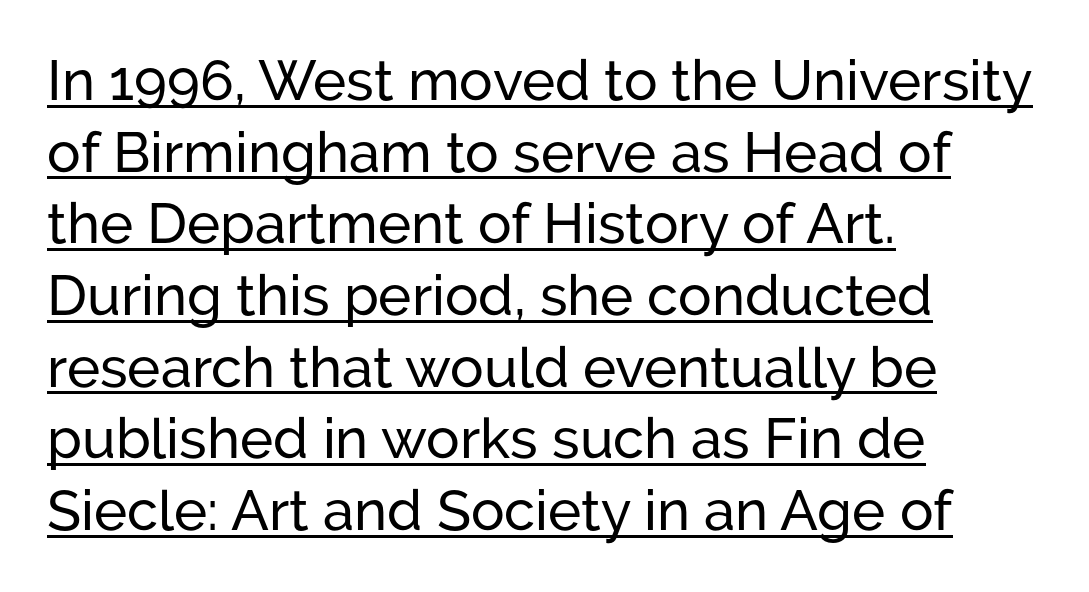
The image shows 56 px sans-serif type, upright; set left-aligned, normal line spacing (1.28x), normal letter spacing, underlined; low stroke contrast and a medium x-height.
